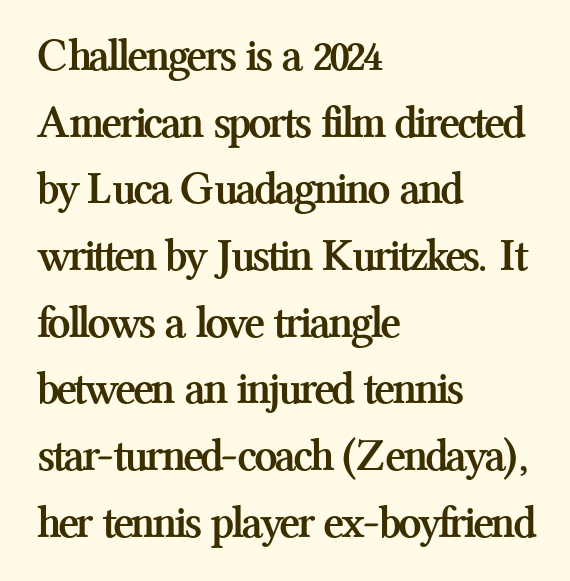
The image shows 46 px semibold serif type, upright; set left-aligned, normal line spacing (1.45x), normal letter spacing, not underlined; medium stroke contrast and a medium x-height.
